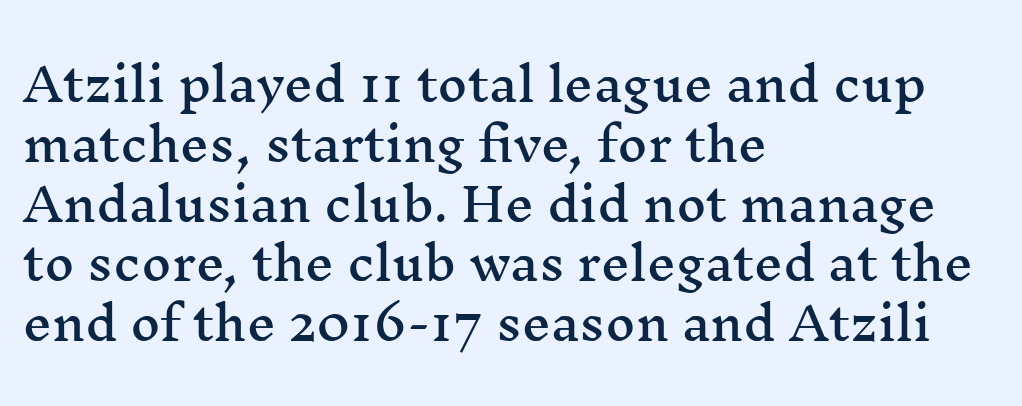
{"serif": "yes", "italic": "no", "width": "wide", "stroke_contrast": "medium", "x_height": "medium", "monospaced": "no", "underline": "no", "align": "left", "line_spacing": "normal", "line_spacing_ratio": 1.3, "letter_spacing": "normal", "letter_spacing_em": 0.0, "glyph_px": 46}
